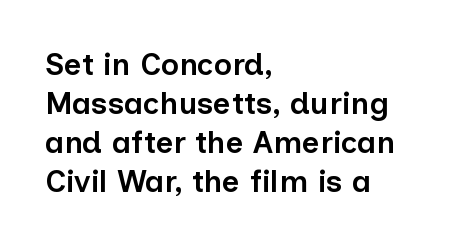
{"serif": "no", "italic": "no", "bold": "semi", "weight": "semibold", "width": "normal", "stroke_contrast": "low", "x_height": "medium", "monospaced": "no", "underline": "no", "align": "left", "line_spacing": "normal", "line_spacing_ratio": 1.26, "letter_spacing": "normal", "letter_spacing_em": 0.0, "glyph_px": 31}
